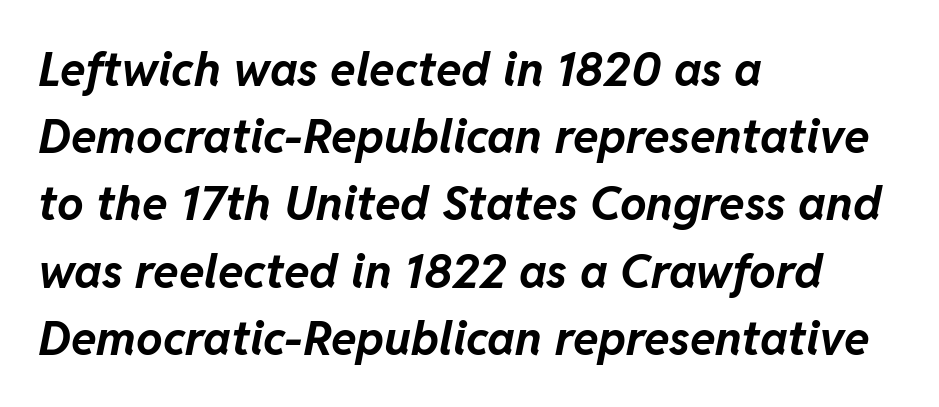
Q: Is the text bold? A: Yes.
Q: Is the text italic (slanted)? A: Yes, it leans right by about 11 degrees.
Q: Is the text underlined? A: No.
Q: How is the paragraph aligned? A: Left-aligned.
Q: Is the spacing between letters normal or unusually wide? A: Normal.
Q: Is the spacing between lines tight, normal or loose? A: Normal.
Q: Width (condensed, normal, or wide)? A: Normal.
Q: Stroke contrast? A: Low.
Q: x-height? A: Medium.
Q: Monospaced? A: No.
